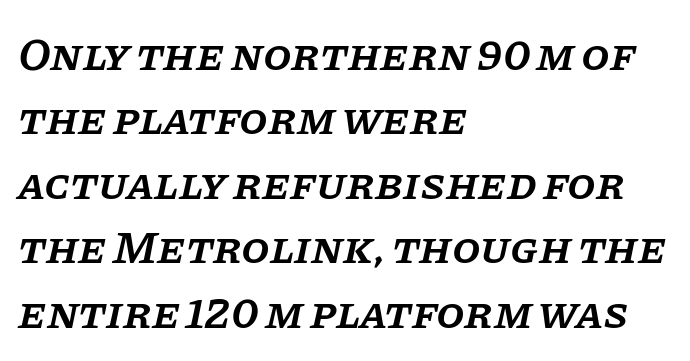
The image shows 46 px semibold serif type, italic (leaning right); set left-aligned, normal line spacing (1.4x), normal letter spacing, not underlined; low stroke contrast and a large x-height.
